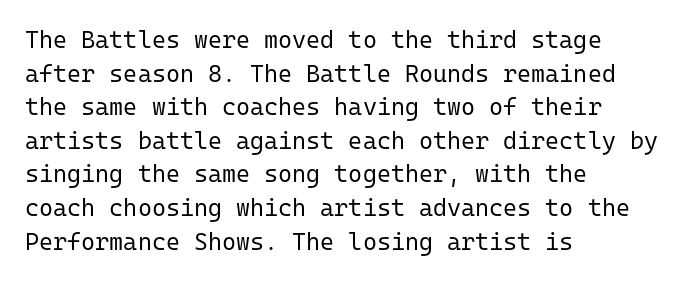
{"italic": "no", "bold": "no", "underline": "no", "align": "left", "line_spacing": "normal", "line_spacing_ratio": 1.4, "letter_spacing": "normal", "letter_spacing_em": 0.0, "glyph_px": 24}
